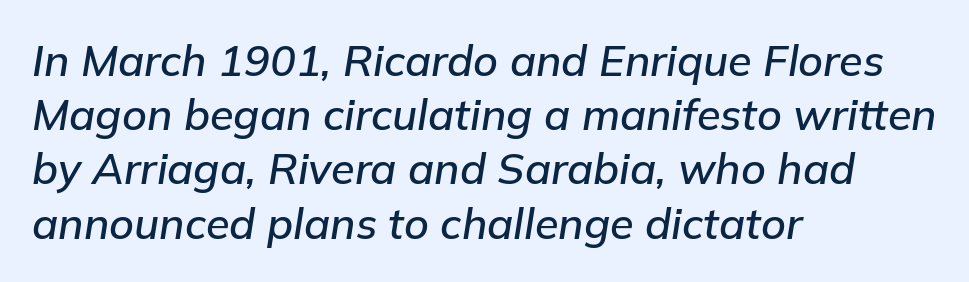
Q: Is the text italic (slanted)? A: Yes, it leans right by about 9 degrees.
Q: Is the text underlined? A: No.
Q: How is the paragraph aligned? A: Left-aligned.
Q: Is the spacing between letters normal or unusually wide? A: Normal.
Q: Is the spacing between lines tight, normal or loose? A: Normal.
Q: Width (condensed, normal, or wide)? A: Normal.
Q: Stroke contrast? A: Low.
Q: x-height? A: Medium.
Q: Monospaced? A: No.
